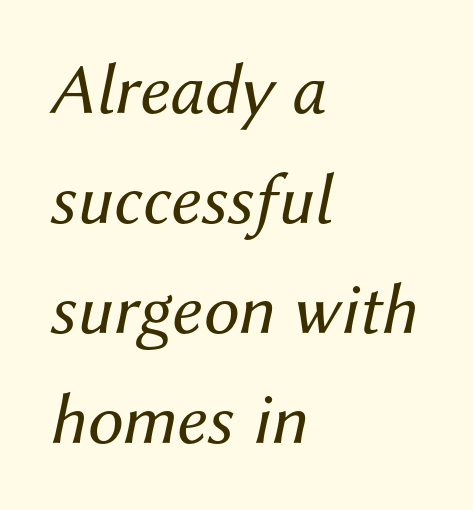
The image shows 72 px regular-weight type, italic (leaning right); set left-aligned, normal line spacing (1.53x), normal letter spacing, not underlined; medium stroke contrast and a medium x-height.
